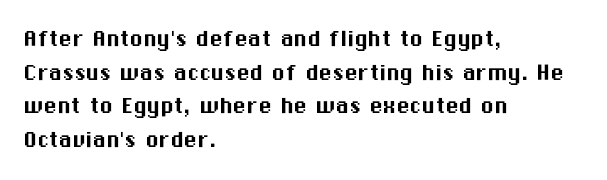
The image shows 27 px text type, upright; set left-aligned, normal line spacing (1.25x), normal letter spacing, not underlined.
